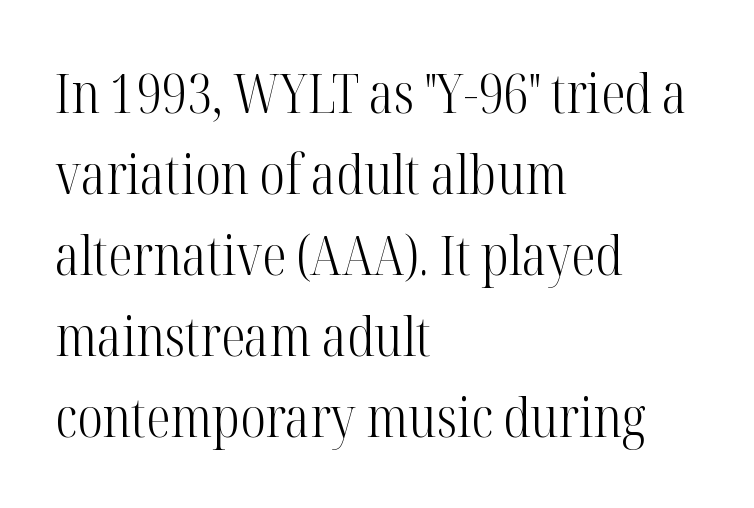
The image shows 54 px light, condensed serif type, upright; set left-aligned, normal line spacing (1.5x), normal letter spacing, not underlined; high stroke contrast and a medium x-height.
